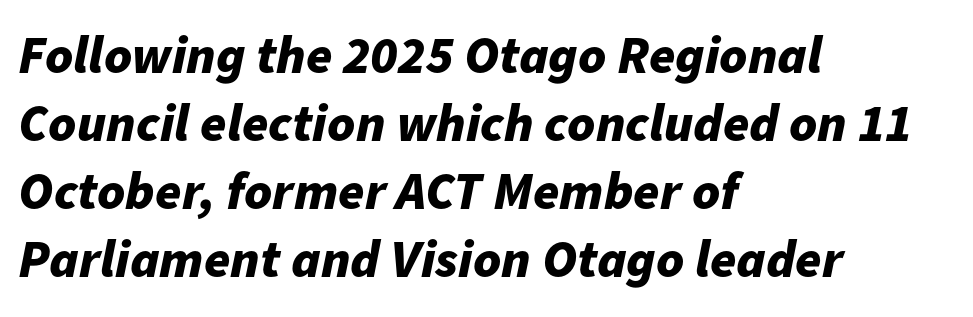
Q: Is the text bold? A: Yes.
Q: Is the text italic (slanted)? A: Yes, it leans right by about 11 degrees.
Q: Is the text underlined? A: No.
Q: How is the paragraph aligned? A: Left-aligned.
Q: Is the spacing between letters normal or unusually wide? A: Normal.
Q: Is the spacing between lines tight, normal or loose? A: Normal.
Q: Width (condensed, normal, or wide)? A: Normal.
Q: Stroke contrast? A: Low.
Q: x-height? A: Medium.
Q: Monospaced? A: No.
